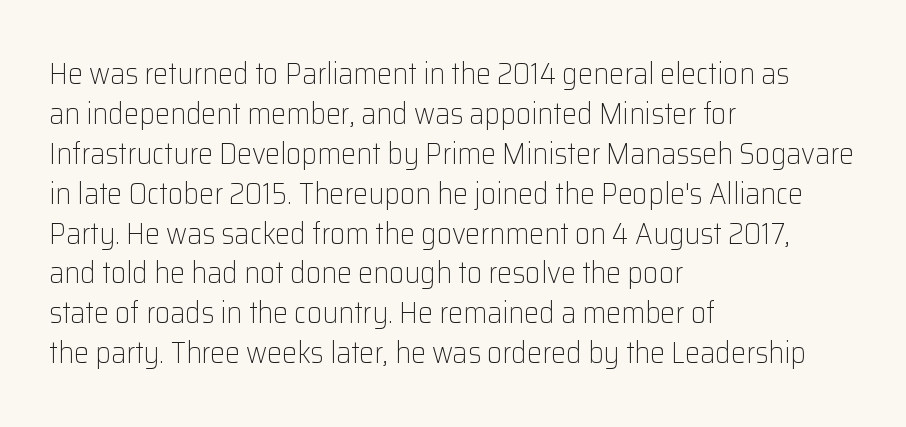
Descenders hang freely into open space. Is there any slant? The stems are plumb. A student would call this left alignment; a typographer would say flush left, rag right. The passage shown is typed in a proportional face where columns would drift. The designer left line spacing at the default.
